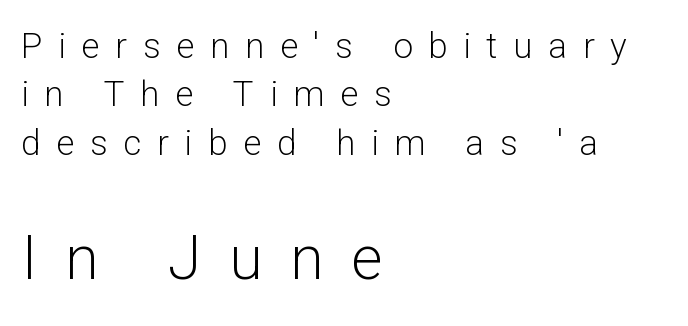
Size hierarchy here favors the trailing block over the leading one. Casual observation: everything's shoved over to the left. Is there any slant? The stems are plumb. A clean baseline with only descenders dipping below it. Varying glyph widths throughout — classic text-font behaviour.
